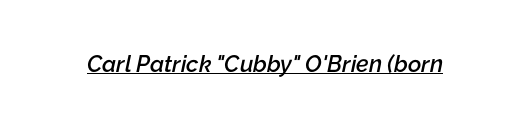
{"italic": "yes", "lean": "right", "slant_degrees": 12, "bold": "semi", "underline": "yes", "letter_spacing": "normal", "letter_spacing_em": 0.0, "glyph_px": 23}
